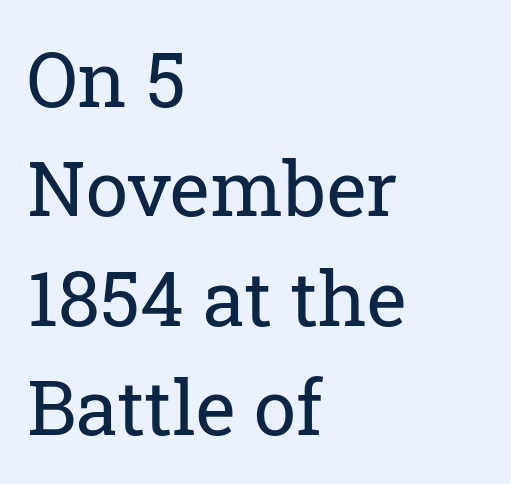
The image shows 76 px regular-weight serif type, upright; set left-aligned, normal line spacing (1.44x), normal letter spacing, not underlined; low stroke contrast and a medium x-height.
